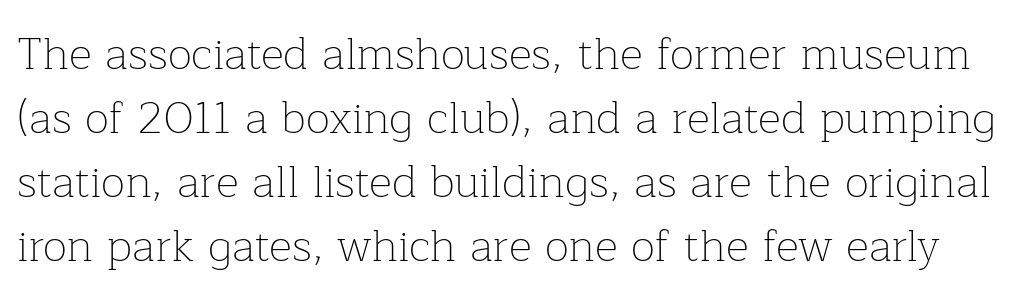
{"serif": "yes", "italic": "no", "bold": "no", "weight": "thin", "width": "normal", "stroke_contrast": "low", "x_height": "medium", "monospaced": "no", "underline": "no", "line_spacing": "normal", "line_spacing_ratio": 1.42, "letter_spacing": "normal", "letter_spacing_em": 0.0, "glyph_px": 45}
